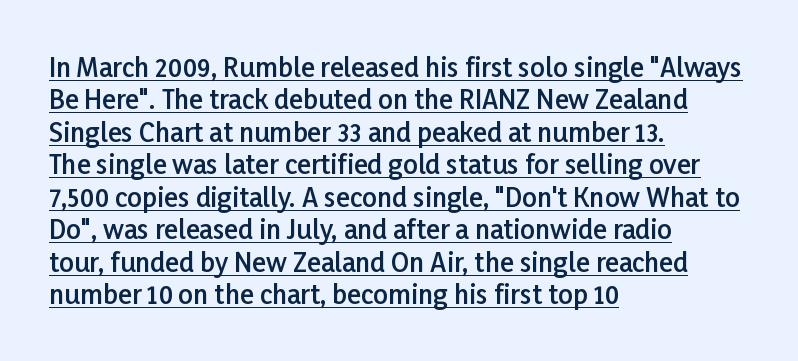
Short and long lines alike share a common starting point at left. The vertical gap from one line to the next is medium. The horizontal fit of the characters is conventional and even. Weight: semibold (demi). The lettering holds an erect, upright posture throughout. The rendered words wear a rule along their underside.
